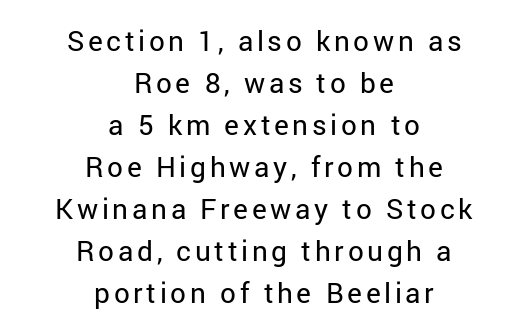
A typesetter would label this face a sans. Summary of weight: not heavy and not bold. Ascenders rise straight up at ninety degrees. Here the designer chose a conventional face with non-uniform glyph widths. The paragraph shown floats in the horizontal middle.
